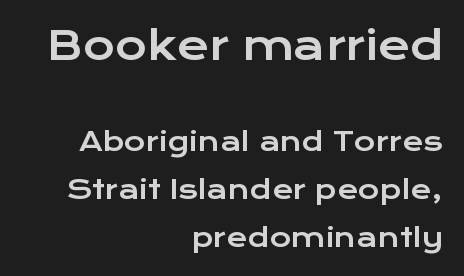
If you squint, the top block still reads clearly — it's the larger of the two. These lines stack with their right ends in a neat column. Each letter keeps its own natural width here, so spacing adapts to shape. This sample uses an upright cut, with every glyph sitting square on the baseline.
